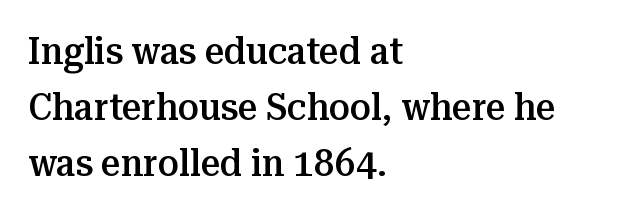
Q: Is the text bold? A: Semi-bold.
Q: Is the text italic (slanted)? A: No, it is upright.
Q: Is the typeface a serif or a sans-serif typeface? A: Serif.
Q: Is the text underlined? A: No.
Q: How is the paragraph aligned? A: Left-aligned.
Q: Is the spacing between letters normal or unusually wide? A: Normal.
Q: Is the spacing between lines tight, normal or loose? A: Normal.
Q: Width (condensed, normal, or wide)? A: Normal.
Q: Stroke contrast? A: Medium.
Q: x-height? A: Medium.
Q: Monospaced? A: No.
